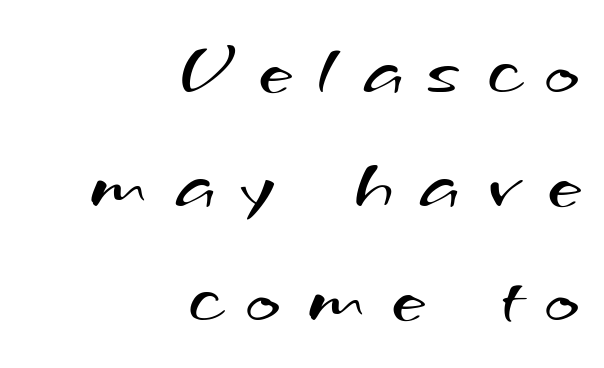
Q: Is the text bold? A: No.
Q: Is the typeface a serif or a sans-serif typeface? A: Sans-serif.
Q: Is the text underlined? A: No.
Q: How is the paragraph aligned? A: Right-aligned.
Q: Is the spacing between letters normal or unusually wide? A: Unusually wide.
Q: Is the spacing between lines tight, normal or loose? A: Normal.
Q: Width (condensed, normal, or wide)? A: Wide.
Q: Stroke contrast? A: Medium.
Q: x-height? A: Small.
Q: Monospaced? A: No.
